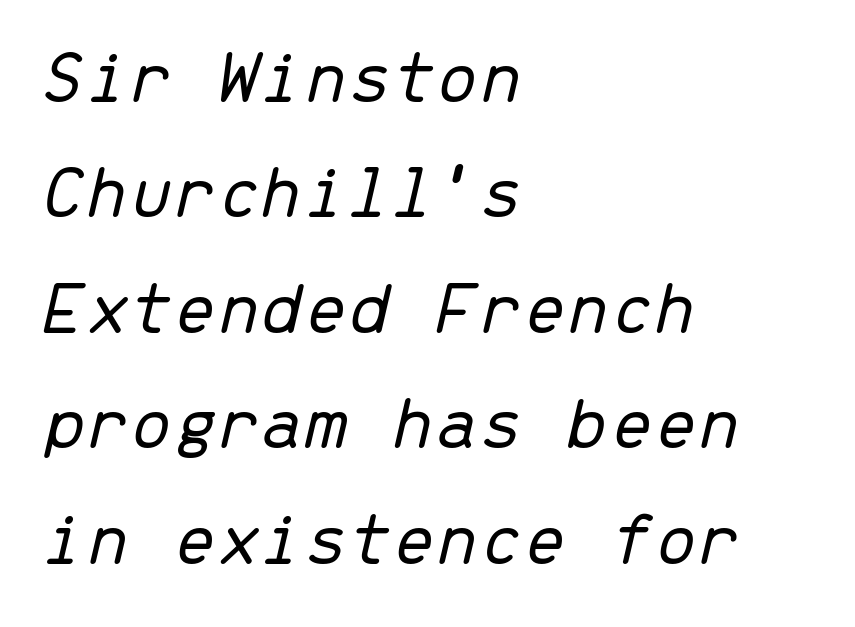
Q: Is the text bold? A: No.
Q: Is the text italic (slanted)? A: Yes, it leans right by about 13 degrees.
Q: Is the text underlined? A: No.
Q: How is the paragraph aligned? A: Left-aligned.
Q: Is the spacing between letters normal or unusually wide? A: Normal.
Q: Is the spacing between lines tight, normal or loose? A: Normal.
Q: Width (condensed, normal, or wide)? A: Normal.
Q: Stroke contrast? A: Low.
Q: x-height? A: Medium.
Q: Monospaced? A: Yes.
